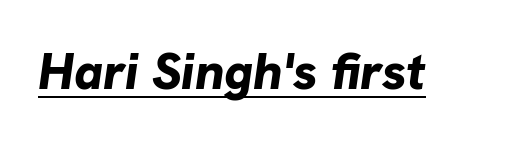
{"italic": "yes", "lean": "right", "slant_degrees": 8, "bold": "yes", "weight": "bold", "width": "normal", "stroke_contrast": "low", "x_height": "medium", "monospaced": "no", "underline": "yes", "letter_spacing": "normal", "letter_spacing_em": 0.0, "glyph_px": 51}
